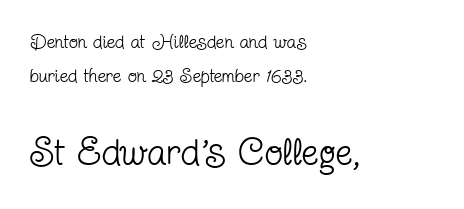
Q: Is the text bold? A: No.
Q: Is the text italic (slanted)? A: No, it is upright.
Q: Is the typeface a serif or a sans-serif typeface? A: Serif.
Q: Is the text underlined? A: No.
Q: How is the paragraph aligned? A: Left-aligned.
Q: Is the spacing between letters normal or unusually wide? A: Normal.
Q: Which block of text is set in a larger size, the first (top) or the second (bottom)? A: The second (bottom) one.
Q: Width (condensed, normal, or wide)? A: Condensed.
Q: Stroke contrast? A: Low.
Q: x-height? A: Medium.
Q: Monospaced? A: No.
